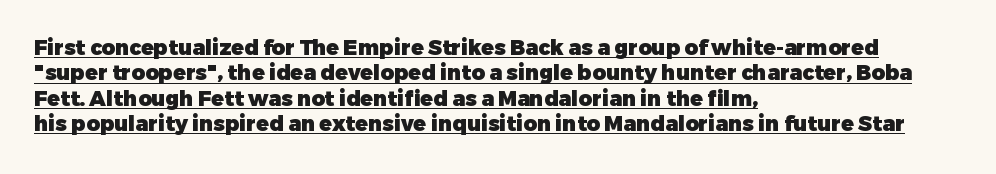
The image shows 21 px bold type, upright; set left-aligned, line spacing 1.21x, normal letter spacing, underlined.
